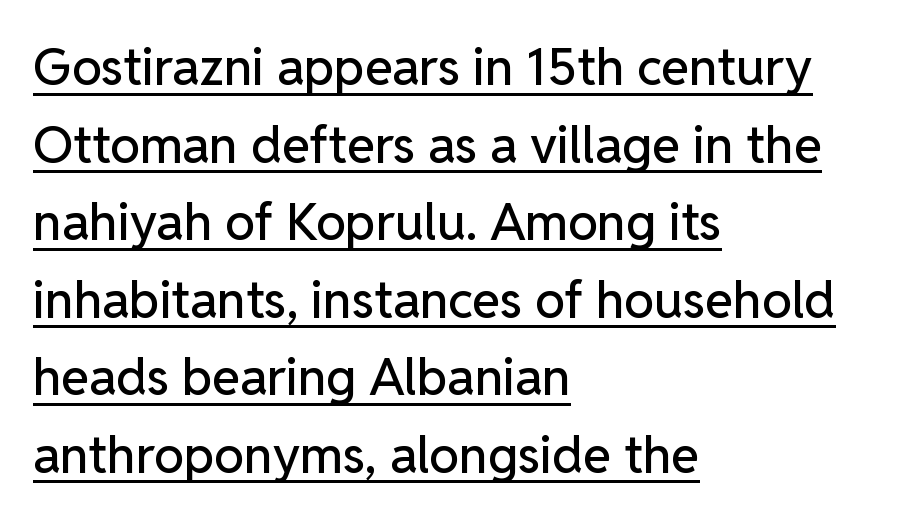
This is the regular roman posture of the typeface. Leading matches the norm, producing a regular column. Caption: standard tracking, unaltered. The passage shown is typed in a proportional face where columns would drift.
